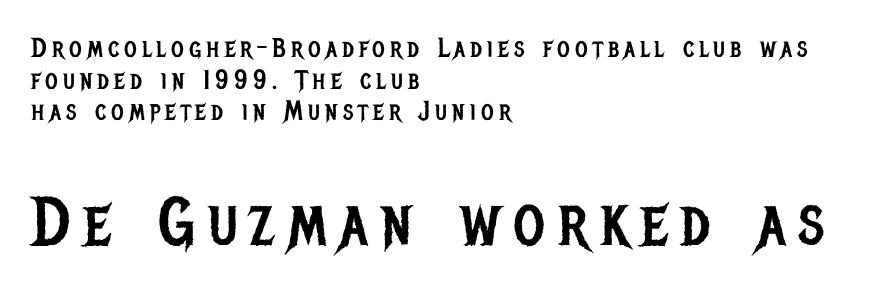
The image shows 68 px regular-weight, condensed sans-serif type, upright; set left-aligned, line spacing 1.17x, not underlined; the second (bottom) block is 2.52x larger; low stroke contrast and a large x-height.
